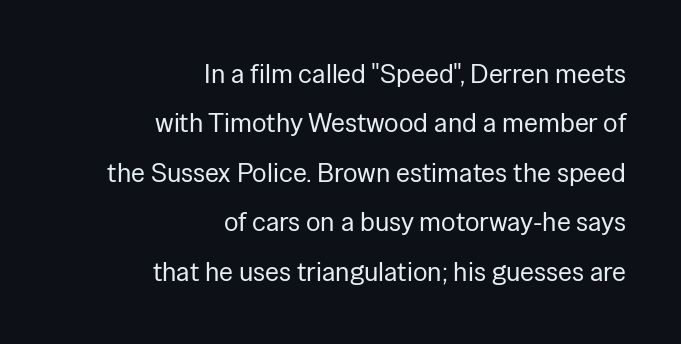
Q: Is the text bold? A: No.
Q: Is the text italic (slanted)? A: No, it is upright.
Q: Is the text underlined? A: No.
Q: How is the paragraph aligned? A: Right-aligned.
Q: Is the spacing between letters normal or unusually wide? A: Normal.
